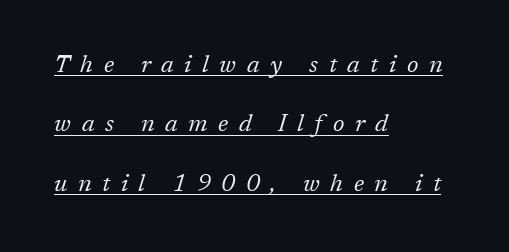
Is the letter spacing exaggerated? Yes — the characters are pushed far apart. Does a line run under the words? Yes, clearly. It's the slanting kind of type. Weight: regular or lighter.
